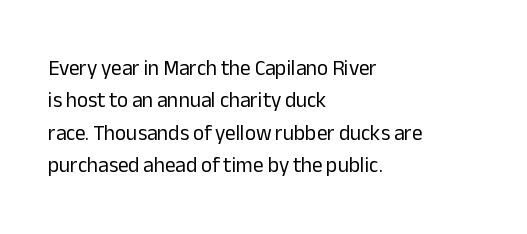
The image shows 21 px text type, upright; set left-aligned, normal line spacing (1.54x), normal letter spacing, not underlined.
